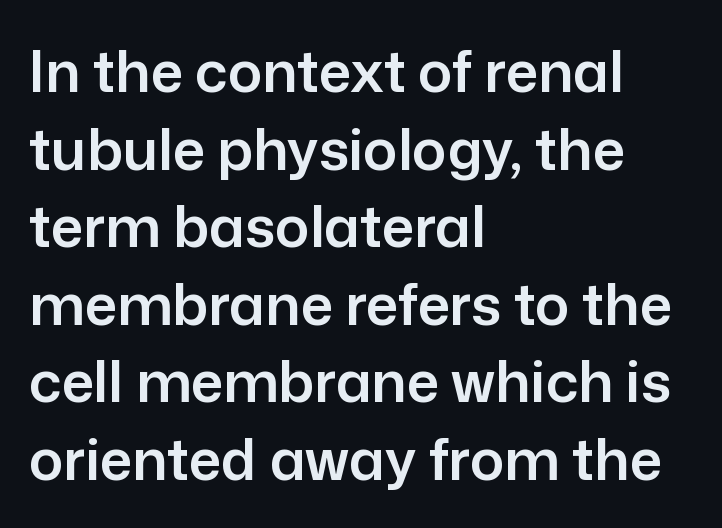
The image shows 57 px sans-serif type, upright; set left-aligned, normal line spacing (1.36x), normal letter spacing, not underlined; low stroke contrast and a medium x-height.
